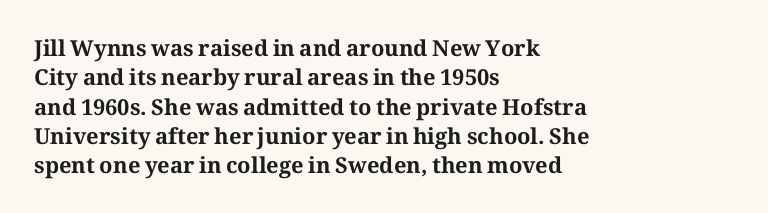
Every character sits straight up, as roman type does. Visually the block forms a straight wall on the left and a jagged coastline on the right. I'd describe the lettering as bold — thick and assertive. Unmarked baselines from the first word to the last.
